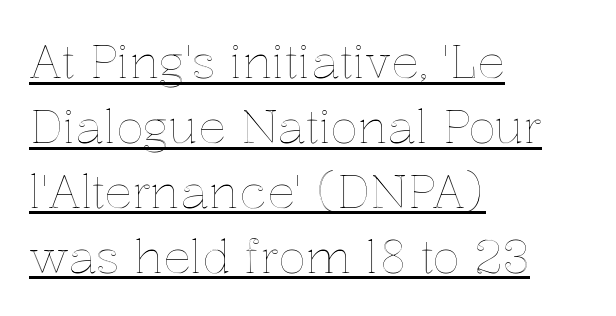
The image shows 46 px text type, upright; set left-aligned, normal line spacing (1.41x), normal letter spacing, underlined; a medium x-height.
